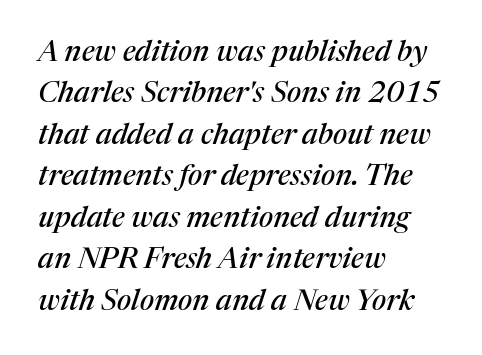
Does extra space separate the letters? No, they use regular spacing. Is there much room between lines? A standard amount, neither cramped nor airy. Is the block centered? No — it sits flush against the left margin. Examine the stroke ends and you'll spot serifs. Think of a printed novel: that variable character pitch is what you see here. Every character sits at an angle, as italics do.
